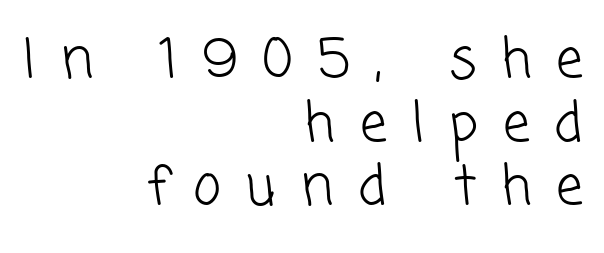
Q: Is the text bold? A: No.
Q: Is the typeface a serif or a sans-serif typeface? A: Sans-serif.
Q: Is the text underlined? A: No.
Q: How is the paragraph aligned? A: Right-aligned.
Q: Is the spacing between letters normal or unusually wide? A: Unusually wide.
Q: Width (condensed, normal, or wide)? A: Normal.
Q: Stroke contrast? A: Low.
Q: x-height? A: Medium.
Q: Monospaced? A: No.
